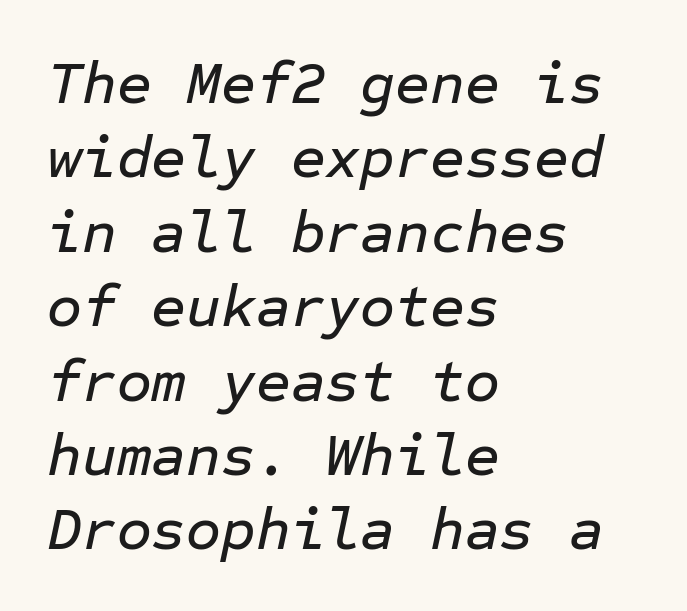
The image shows 60 px text type, italic (leaning right), monospaced; set left-aligned, line spacing 1.24x, normal letter spacing, not underlined; low stroke contrast and a medium x-height.
